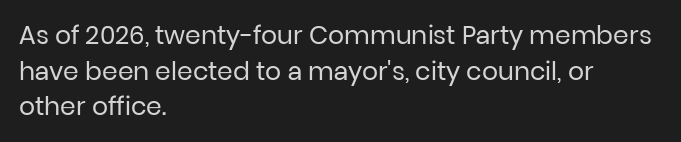
{"italic": "no", "bold": "no", "underline": "no", "align": "left", "line_spacing": "normal", "line_spacing_ratio": 1.43, "letter_spacing": "normal", "letter_spacing_em": 0.0, "glyph_px": 25}
